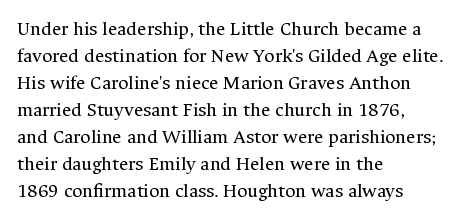
{"italic": "no", "bold": "no", "underline": "no", "align": "left", "line_spacing": "normal", "line_spacing_ratio": 1.35, "letter_spacing": "normal", "letter_spacing_em": 0.0, "glyph_px": 20}
